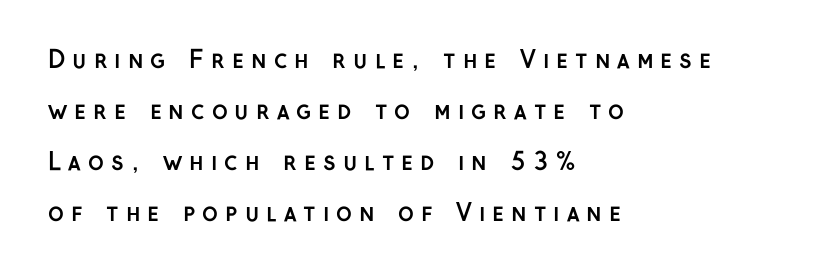
{"italic": "no", "bold": "yes", "underline": "no", "align": "left", "line_spacing": "loose", "line_spacing_ratio": 2.13, "letter_spacing": "wide", "letter_spacing_em": 0.29, "glyph_px": 24}
